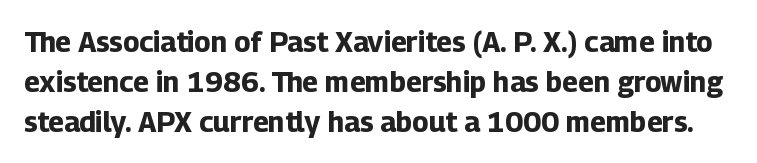
The image shows 28 px bold sans-serif type, upright; set normal line spacing (1.42x), normal letter spacing, not underlined; low stroke contrast and a medium x-height.
